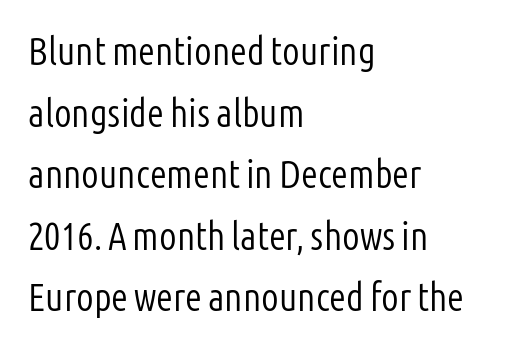
{"serif": "no", "italic": "no", "bold": "no", "weight": "light", "width": "condensed", "stroke_contrast": "low", "x_height": "medium", "monospaced": "no", "underline": "no", "align": "left", "line_spacing": "normal", "line_spacing_ratio": 1.58, "letter_spacing": "normal", "letter_spacing_em": 0.0, "glyph_px": 39}
